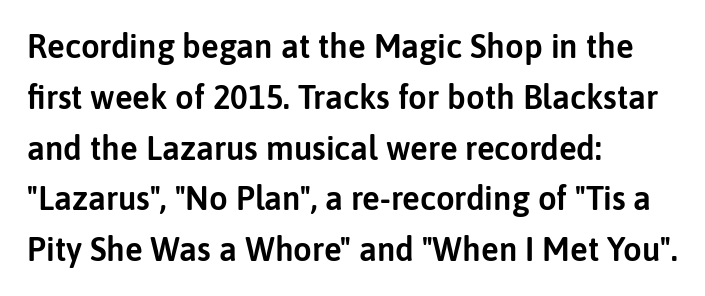
Q: Is the text italic (slanted)? A: No, it is upright.
Q: Is the typeface a serif or a sans-serif typeface? A: Sans-serif.
Q: Is the text underlined? A: No.
Q: How is the paragraph aligned? A: Left-aligned.
Q: Is the spacing between letters normal or unusually wide? A: Normal.
Q: Is the spacing between lines tight, normal or loose? A: Normal.
Q: Width (condensed, normal, or wide)? A: Normal.
Q: Stroke contrast? A: Low.
Q: x-height? A: Medium.
Q: Monospaced? A: No.
